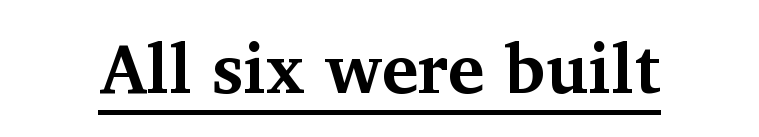
Q: Is the text bold? A: Yes.
Q: Is the text italic (slanted)? A: No, it is upright.
Q: Is the typeface a serif or a sans-serif typeface? A: Serif.
Q: Is the text underlined? A: Yes.
Q: Is the spacing between letters normal or unusually wide? A: Normal.
Q: Width (condensed, normal, or wide)? A: Normal.
Q: Stroke contrast? A: Medium.
Q: x-height? A: Medium.
Q: Monospaced? A: No.
